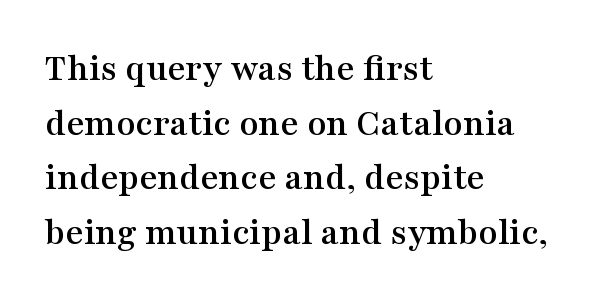
{"serif": "yes", "italic": "no", "width": "wide", "stroke_contrast": "medium", "x_height": "medium", "monospaced": "no", "underline": "no", "align": "left", "line_spacing": "normal", "line_spacing_ratio": 1.4, "letter_spacing": "normal", "letter_spacing_em": 0.0, "glyph_px": 39}
